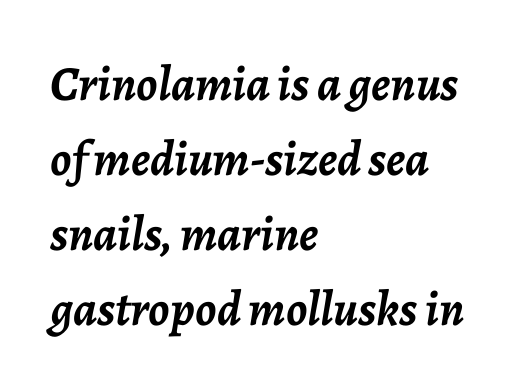
Q: Is the text bold? A: Yes.
Q: Is the text italic (slanted)? A: Yes, it leans right by about 7 degrees.
Q: Is the text underlined? A: No.
Q: How is the paragraph aligned? A: Left-aligned.
Q: Is the spacing between letters normal or unusually wide? A: Normal.
Q: Is the spacing between lines tight, normal or loose? A: Normal.
Q: Width (condensed, normal, or wide)? A: Normal.
Q: Stroke contrast? A: Low.
Q: x-height? A: Medium.
Q: Monospaced? A: No.
